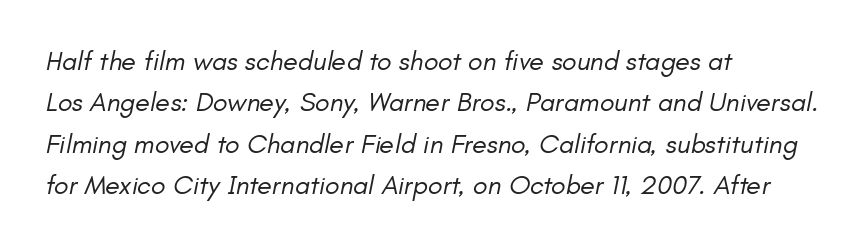
{"italic": "yes", "lean": "right", "slant_degrees": 11, "bold": "no", "underline": "no", "align": "left", "line_spacing": "normal", "line_spacing_ratio": 1.53, "letter_spacing": "normal", "letter_spacing_em": 0.0, "glyph_px": 27}
